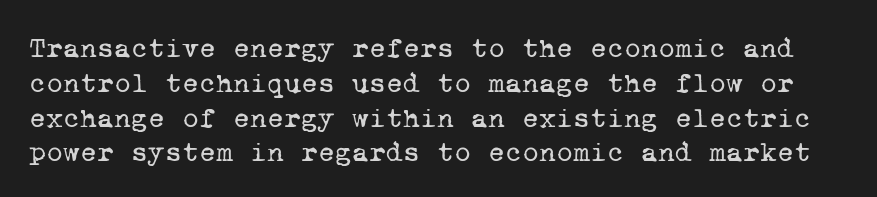
The image shows 29 px regular-weight serif type, monospaced; set line spacing 1.2x, normal letter spacing, not underlined; low stroke contrast and a medium x-height.
